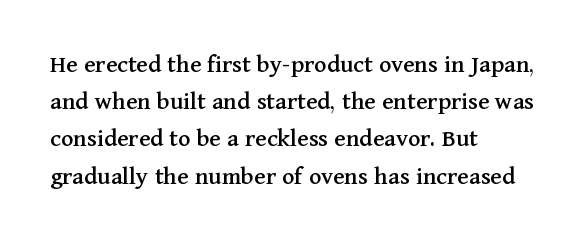
The passage is arranged the way most books set body copy — flush left. No extra tracking has been applied to these lines. You can tell it's not italic because the verticals are truly vertical. The leading is moderate, giving the passage an even texture. The specimen omits any rule beneath the text block's lines.
